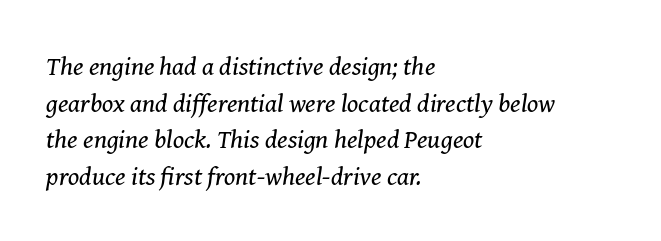
Caption: multi-line text, flush left, ragged right. Nothing heavy about these letters — not bold at all. If you measured baseline to baseline, you'd find a middling distance. Does the lettering tilt? It does — this is italic.
